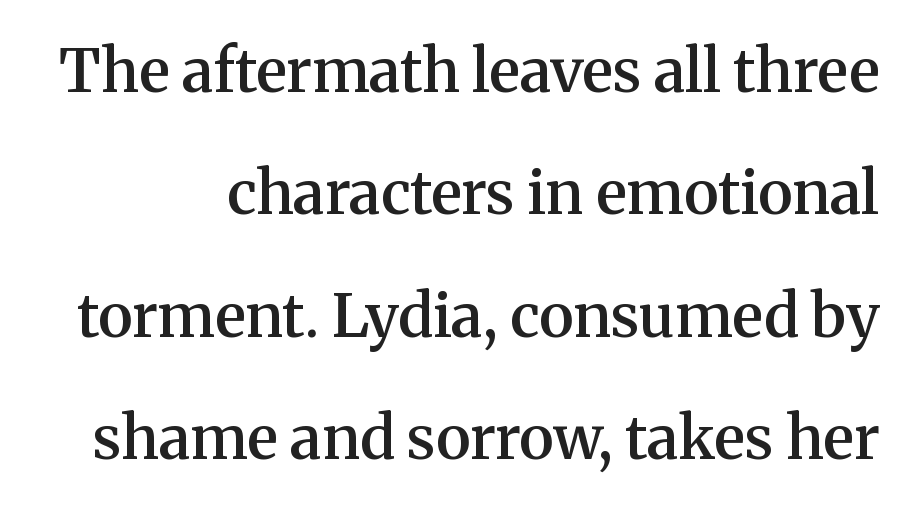
{"serif": "yes", "italic": "no", "bold": "semi", "weight": "semibold", "width": "normal", "stroke_contrast": "medium", "x_height": "medium", "monospaced": "no", "underline": "no", "line_spacing": "loose", "line_spacing_ratio": 2.04, "letter_spacing": "normal", "letter_spacing_em": 0.0, "glyph_px": 60}
